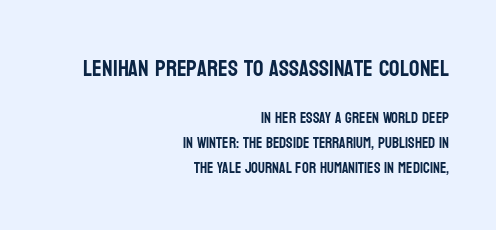
{"italic": "no", "underline": "no", "align": "right", "line_spacing": "normal", "line_spacing_ratio": 1.68, "letter_spacing": "normal", "letter_spacing_em": 0.0, "larger_block": "first", "size_ratio": 1.53, "glyph_px": 23}
